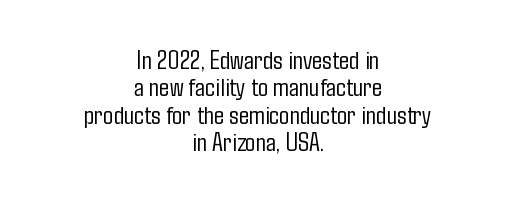
The area under the type is left untouched. The rendering uses a small line-height, squeezing the rows. On a weight scale, this lands at 450 or below. Is the letter spacing exaggerated? No — it looks like the ordinary default. The lines in this sample share a center point and differ in where they start and stop.
